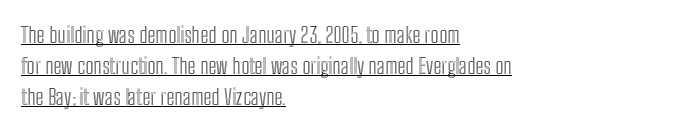
Q: Is the text italic (slanted)? A: No, it is upright.
Q: Is the text underlined? A: Yes.
Q: How is the paragraph aligned? A: Left-aligned.
Q: Is the spacing between letters normal or unusually wide? A: Normal.
Q: Is the spacing between lines tight, normal or loose? A: Normal.
